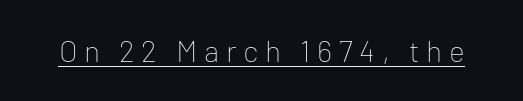
The image shows 30 px thin sans-serif type, upright; set unusually wide letter spacing (+0.22 em), underlined; low stroke contrast and a medium x-height.
